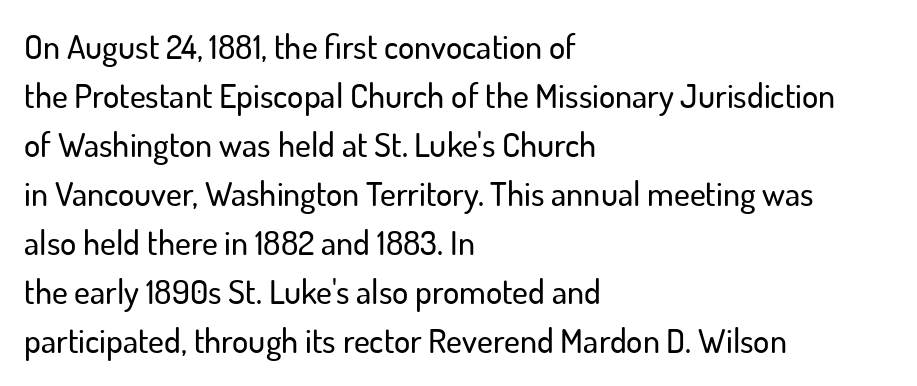
{"serif": "no", "italic": "no", "width": "normal", "stroke_contrast": "low", "x_height": "small", "monospaced": "no", "underline": "no", "align": "left", "line_spacing": "normal", "line_spacing_ratio": 1.44, "letter_spacing": "normal", "letter_spacing_em": 0.0, "glyph_px": 34}
